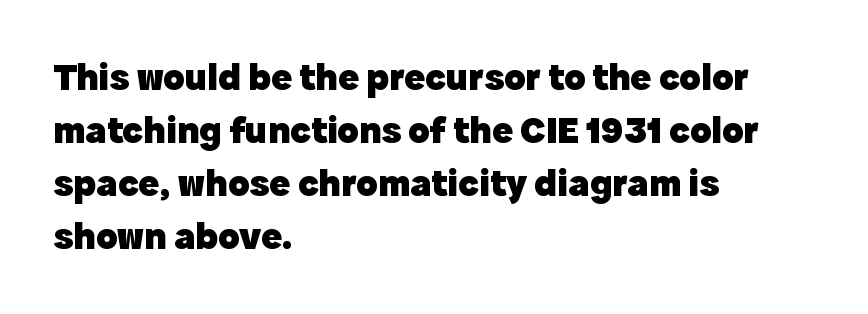
Q: Is the text bold? A: Yes.
Q: Is the text italic (slanted)? A: No, it is upright.
Q: Is the typeface a serif or a sans-serif typeface? A: Sans-serif.
Q: Is the text underlined? A: No.
Q: How is the paragraph aligned? A: Left-aligned.
Q: Is the spacing between letters normal or unusually wide? A: Normal.
Q: Is the spacing between lines tight, normal or loose? A: Normal.
Q: Width (condensed, normal, or wide)? A: Normal.
Q: x-height? A: Medium.
Q: Monospaced? A: No.
